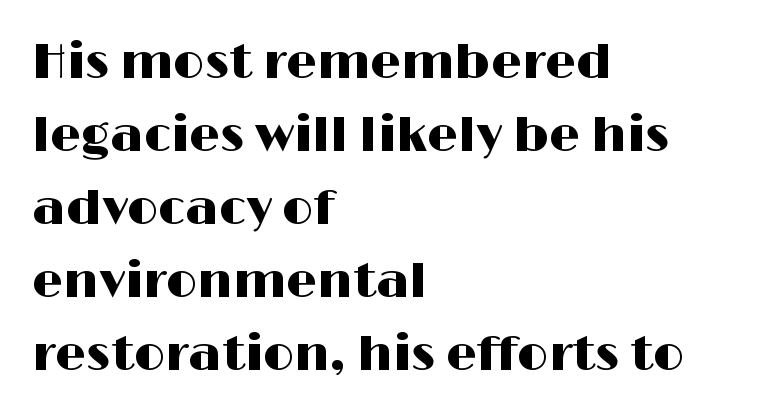
{"serif": "no", "italic": "no", "width": "wide", "stroke_contrast": "high", "x_height": "medium", "monospaced": "no", "underline": "no", "align": "left", "line_spacing": "normal", "line_spacing_ratio": 1.49, "letter_spacing": "normal", "letter_spacing_em": 0.0, "glyph_px": 49}
